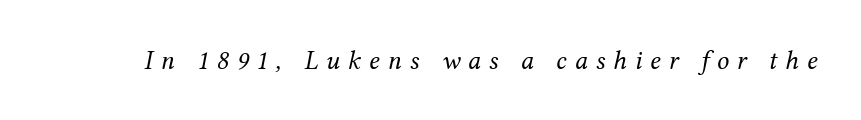
Q: Is the text bold? A: No.
Q: Is the text italic (slanted)? A: Yes, it leans right by about 12 degrees.
Q: Is the text underlined? A: No.
Q: Is the spacing between letters normal or unusually wide? A: Unusually wide.
